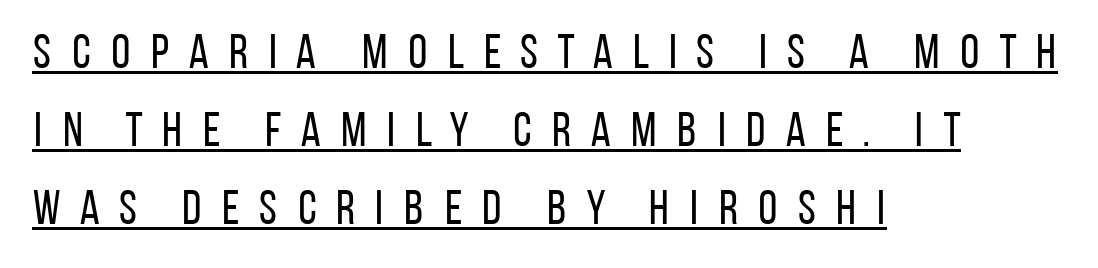
Notice how descenders clear the ascenders below comfortably — that's standard leading. These lines stack with their left ends in a neat column. The weight tops out at a normal text grade. The face used here appears with an underline applied. The font's upright variant was chosen for this text. The passage shown is typeset with a sans-serif family.
